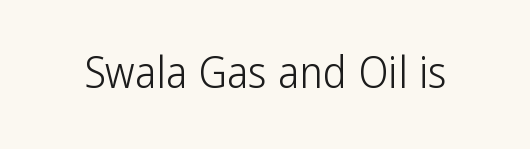
{"serif": "no", "italic": "no", "bold": "no", "weight": "light", "width": "condensed", "stroke_contrast": "low", "x_height": "medium", "monospaced": "no", "underline": "no", "letter_spacing": "normal", "letter_spacing_em": 0.0, "glyph_px": 44}
